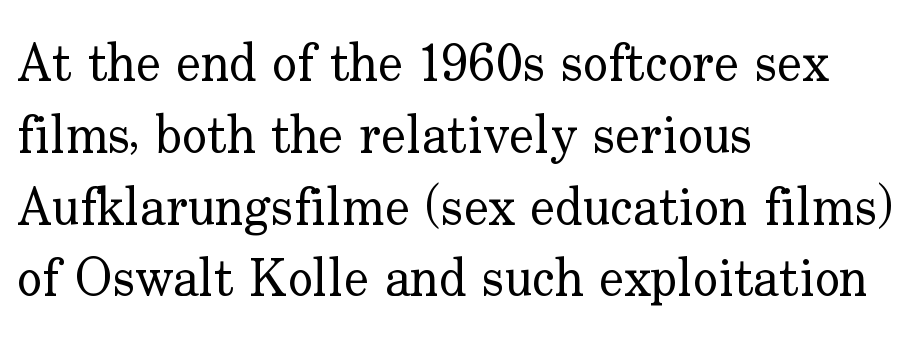
The ragged edge is on the right, which tells us the setting is flush left. Each letter keeps its own natural width here, so spacing adapts to shape. Old-style or modern, the face here clearly has serifs. Type without underlining. You could call the tracking neutral — neither tight nor loose.
